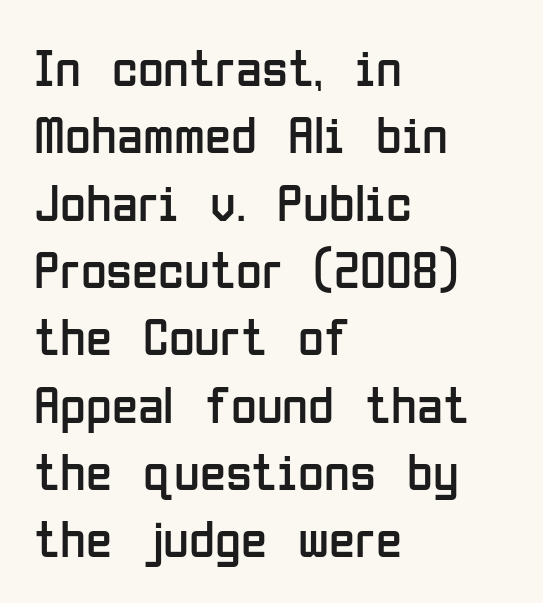
{"serif": "no", "italic": "no", "bold": "no", "weight": "regular", "width": "condensed", "stroke_contrast": "low", "x_height": "medium", "monospaced": "no", "underline": "no", "align": "left", "line_spacing": "normal", "line_spacing_ratio": 1.27, "letter_spacing": "normal", "letter_spacing_em": 0.0, "glyph_px": 53}
